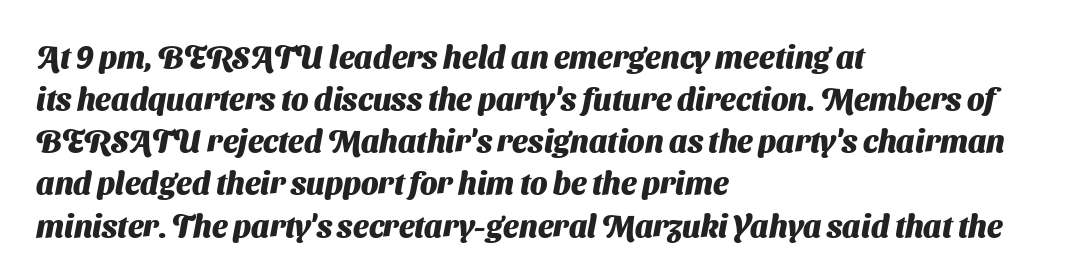
Teacher's note: observe the even left margin — that is flush-left alignment. Typographic density is high because the face is bold. Are there feet on the stems? There aren't — it's a sans. Whoever set this chose a conventional vertical rhythm. No word sits above an underline. Is this a fixed-width face? No — the glyphs have proportional, varying widths.
